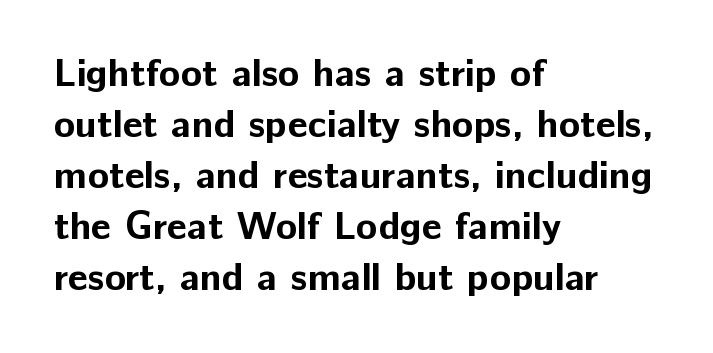
The image shows 39 px bold sans-serif type, upright; set left-aligned, normal line spacing (1.31x), normal letter spacing, not underlined; low stroke contrast and a medium x-height.
